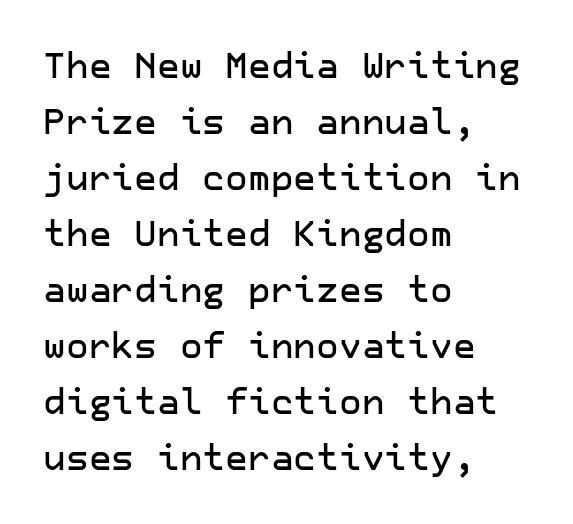
The image shows 35 px sans-serif type, upright; set left-aligned, normal line spacing (1.6x), normal letter spacing, not underlined; low stroke contrast and a medium x-height.
